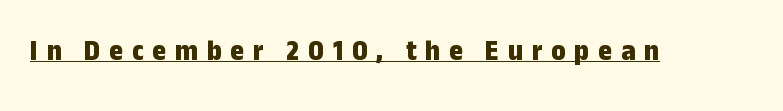
You can tell it's not italic because the verticals are truly vertical. Character widths vary here, with narrow letters taking less room than wide ones. Does the type have serifs? No, each stem ends abruptly. Weight check: bold — yes, fully. Spacing between characters has been opened up far beyond the box default. A continuous stroke trails under the words, as in a hyperlink.
